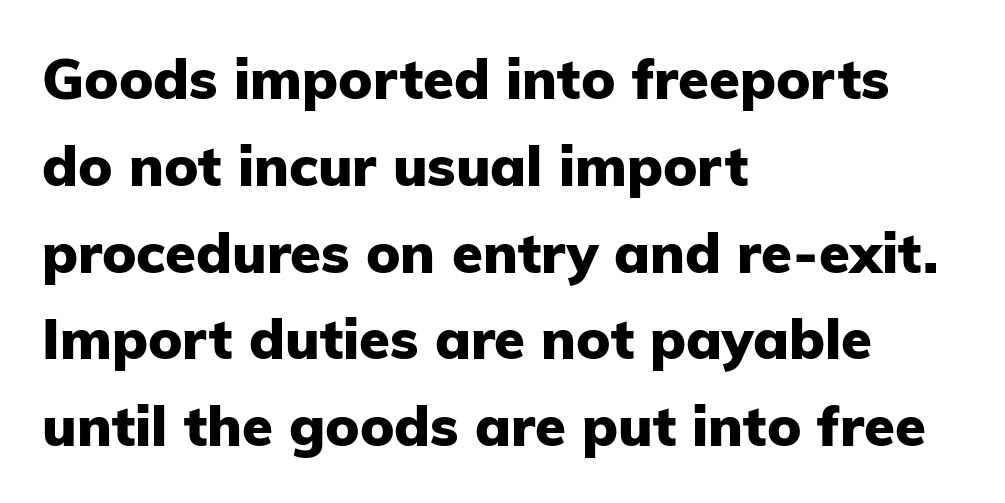
This sample keeps an unexceptional amount of space between lines. Each letter keeps its own natural width here, so spacing adapts to shape. The gap between lines stays unmarked. This is roman type, the default non-slanted kind.
